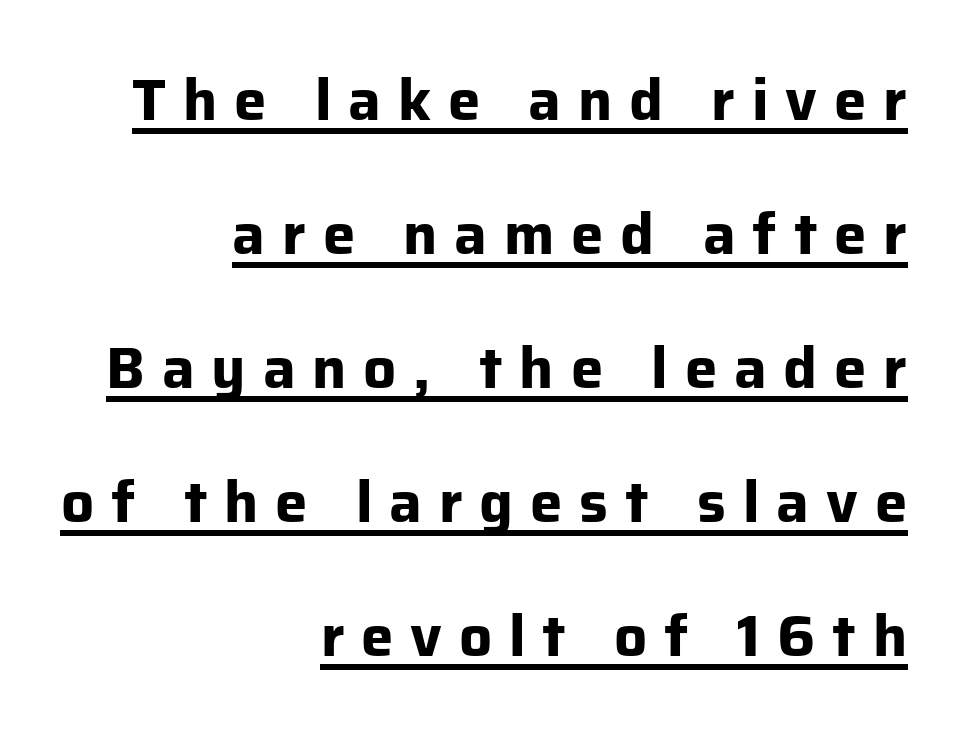
{"serif": "no", "italic": "no", "bold": "yes", "weight": "bold", "width": "normal", "stroke_contrast": "low", "x_height": "medium", "monospaced": "no", "underline": "yes", "align": "right", "line_spacing": "loose", "line_spacing_ratio": 2.31, "letter_spacing": "wide", "letter_spacing_em": 0.29, "glyph_px": 58}
